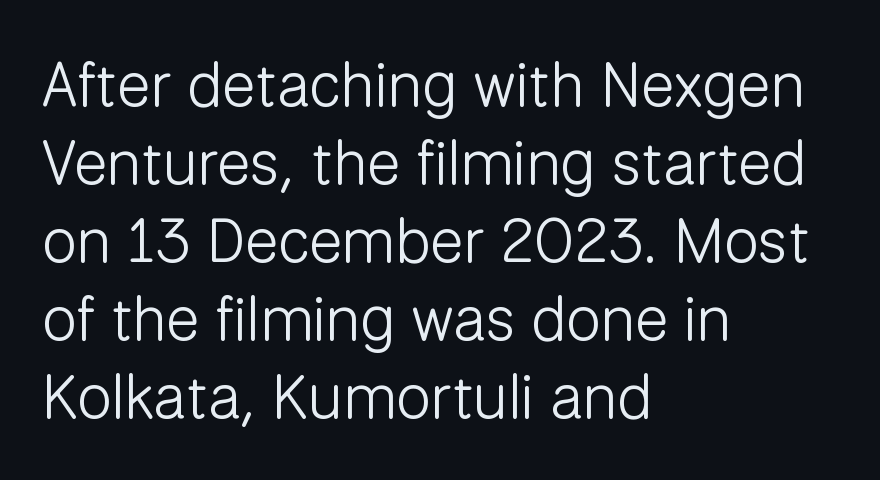
{"serif": "no", "italic": "no", "bold": "no", "weight": "light", "width": "normal", "stroke_contrast": "low", "x_height": "medium", "monospaced": "no", "underline": "no", "align": "left", "line_spacing": "normal", "line_spacing_ratio": 1.26, "letter_spacing": "normal", "letter_spacing_em": 0.0, "glyph_px": 62}
